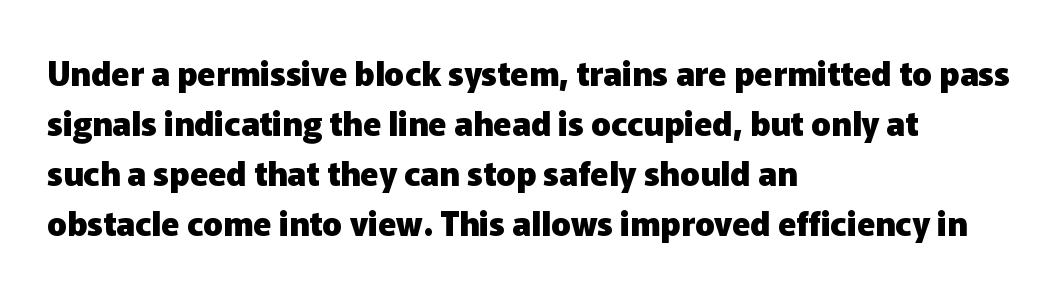
The image shows 33 px heavy sans-serif type, upright; set left-aligned, normal line spacing (1.52x), normal letter spacing, not underlined; low stroke contrast and a medium x-height.
